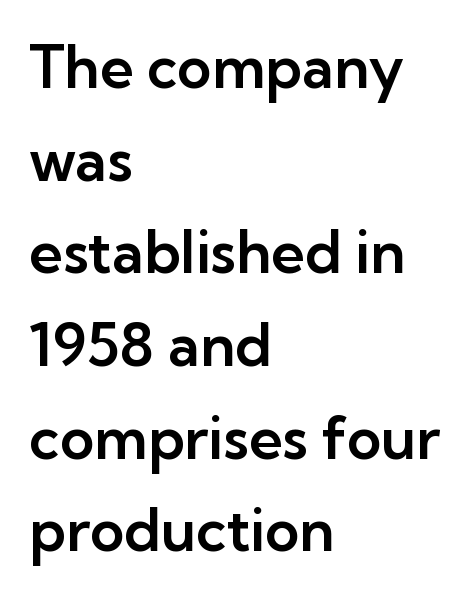
Q: Is the text italic (slanted)? A: No, it is upright.
Q: Is the typeface a serif or a sans-serif typeface? A: Sans-serif.
Q: Is the text underlined? A: No.
Q: How is the paragraph aligned? A: Left-aligned.
Q: Is the spacing between letters normal or unusually wide? A: Normal.
Q: Is the spacing between lines tight, normal or loose? A: Normal.
Q: Width (condensed, normal, or wide)? A: Normal.
Q: Stroke contrast? A: Low.
Q: x-height? A: Medium.
Q: Monospaced? A: No.
